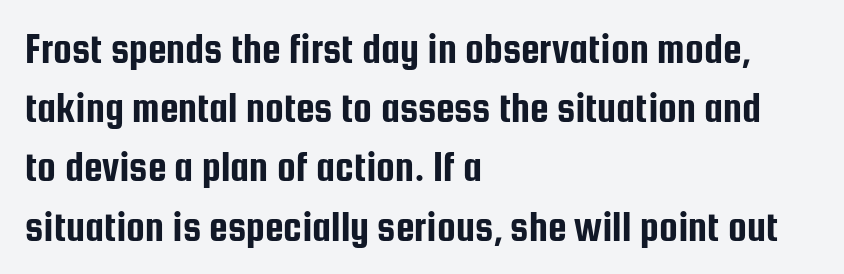
This is roman type, the default non-slanted kind. This sample has the flowing, uneven cadence of proportional lettering. Here the glyphs are tracked normally, forming tight word shapes. These lines are set flush left with a ragged right edge. The face used here is a sans, in the tradition of grotesques and geometrics.
